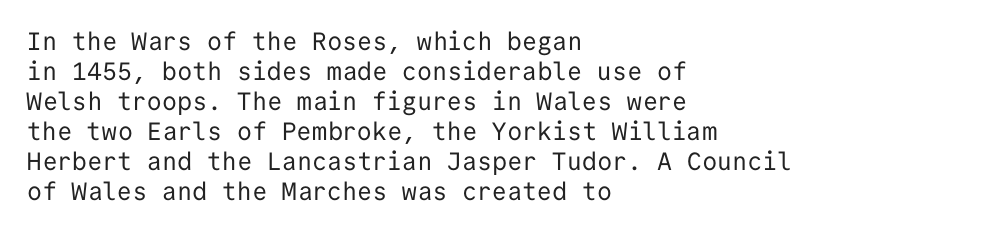
{"italic": "no", "bold": "no", "underline": "no", "align": "left", "line_spacing_ratio": 1.2, "letter_spacing": "normal", "letter_spacing_em": 0.0, "glyph_px": 25}
